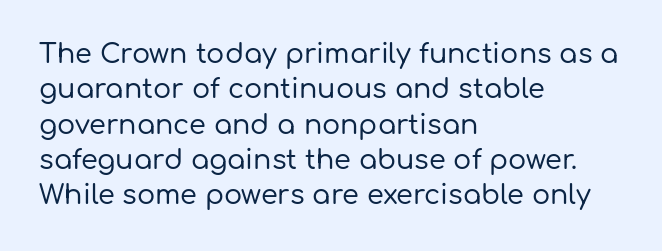
The image shows 27 px text type, upright; set left-aligned, normal line spacing (1.31x), normal letter spacing, not underlined.
